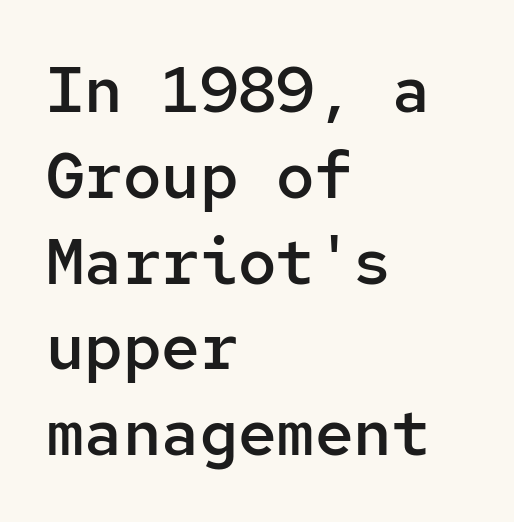
The image shows 64 px semibold sans-serif type, upright, monospaced; set left-aligned, normal line spacing (1.34x), normal letter spacing, not underlined; low stroke contrast and a medium x-height.
